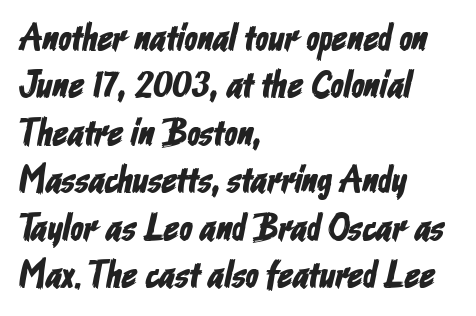
{"serif": "no", "width": "condensed", "stroke_contrast": "low", "x_height": "medium", "monospaced": "no", "underline": "no", "align": "left", "line_spacing": "normal", "line_spacing_ratio": 1.25, "letter_spacing": "normal", "letter_spacing_em": 0.0, "glyph_px": 38}
